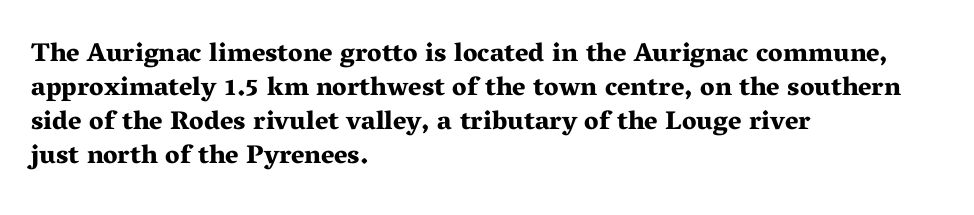
{"italic": "no", "bold": "yes", "underline": "no", "align": "left", "line_spacing": "normal", "line_spacing_ratio": 1.31, "letter_spacing": "normal", "letter_spacing_em": 0.0, "glyph_px": 26}
